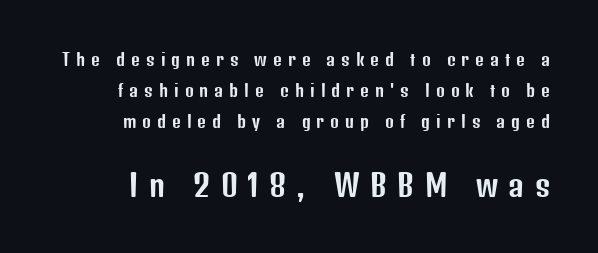
Proportional: the letters do not fall into vertical columns. Rendered with straight, roman letterforms. The letters are spread apart with noticeably loose tracking. Here the second block reads like a headline and the first like body copy. Does the type have serifs? No, each stem ends abruptly. The space beneath each line is pristine and unruled.
